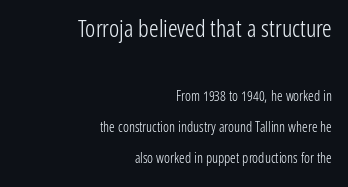
{"italic": "no", "bold": "no", "underline": "no", "align": "right", "line_spacing": "loose", "line_spacing_ratio": 2.21, "letter_spacing": "normal", "letter_spacing_em": 0.0, "larger_block": "first", "size_ratio": 1.71, "glyph_px": 24}
